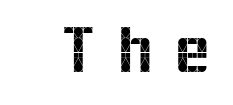
Varying glyph widths throughout — classic text-font behaviour. No feet cap the strokes, marking this as sans-serif type. Check under the words: just untouched page. The letters stand upright; this is a roman face. Caption: expanded tracking, letters set apart.
